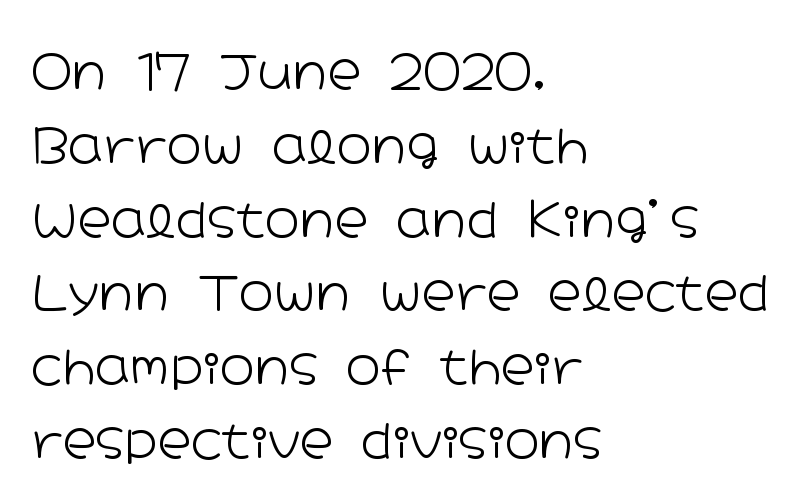
These lines are rendered in a variable-pitch font. Caption: multi-line text, flush left, ragged right. The type is set solid horizontally, with unmodified tracking. Descender tails drop into unmarked territory. These glyphs show unthickened strokes, regular width or finer.
